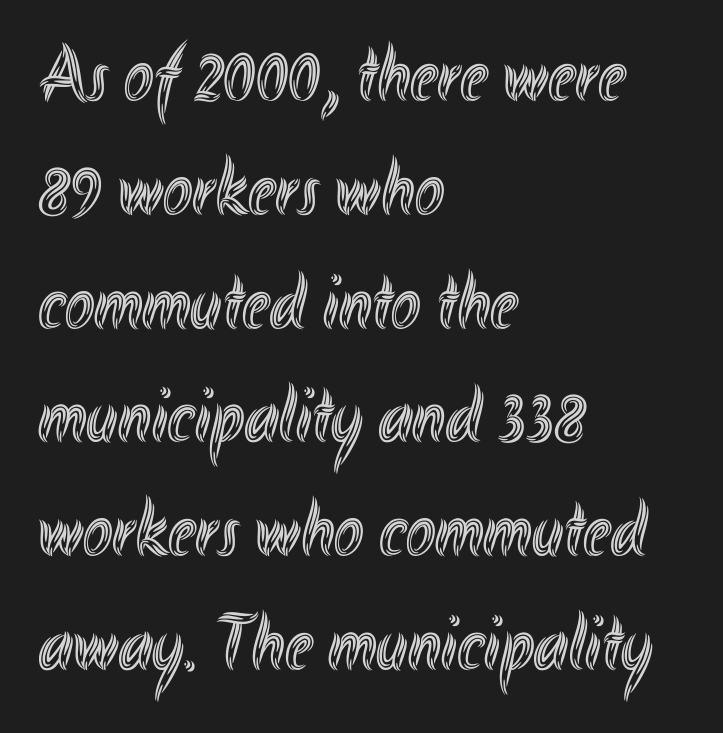
{"width": "condensed", "x_height": "small", "monospaced": "no", "underline": "no", "align": "left", "line_spacing": "normal", "line_spacing_ratio": 1.44, "letter_spacing": "normal", "letter_spacing_em": 0.0, "glyph_px": 79}
